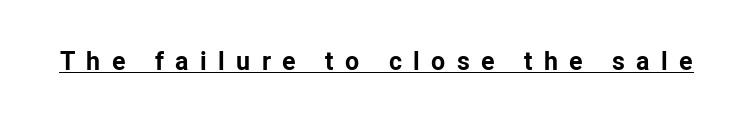
{"italic": "no", "bold": "yes", "underline": "yes", "letter_spacing": "wide", "letter_spacing_em": 0.46, "glyph_px": 25}
